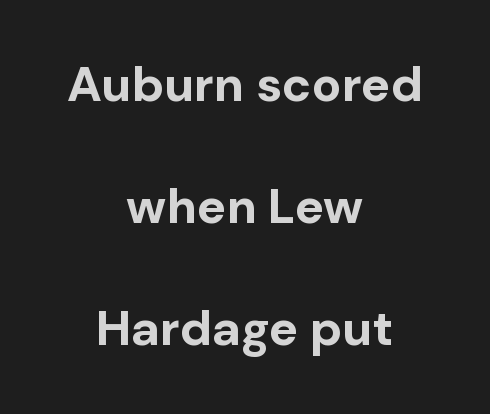
Q: Is the text bold? A: Yes.
Q: Is the text italic (slanted)? A: No, it is upright.
Q: Is the typeface a serif or a sans-serif typeface? A: Sans-serif.
Q: Is the text underlined? A: No.
Q: How is the paragraph aligned? A: Centered.
Q: Is the spacing between letters normal or unusually wide? A: Normal.
Q: Is the spacing between lines tight, normal or loose? A: Loose.
Q: Width (condensed, normal, or wide)? A: Normal.
Q: Stroke contrast? A: Low.
Q: x-height? A: Medium.
Q: Monospaced? A: No.
